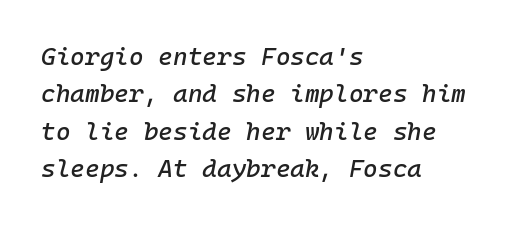
Is the block centered? No — it sits flush against the left margin. Students, observe: this is what conventionally led text looks like. These lines keep a tight, regular rhythm from letter to letter. Any mark beneath the type? The region is blank. This is oblique type, the kind used for emphasis or titles.
